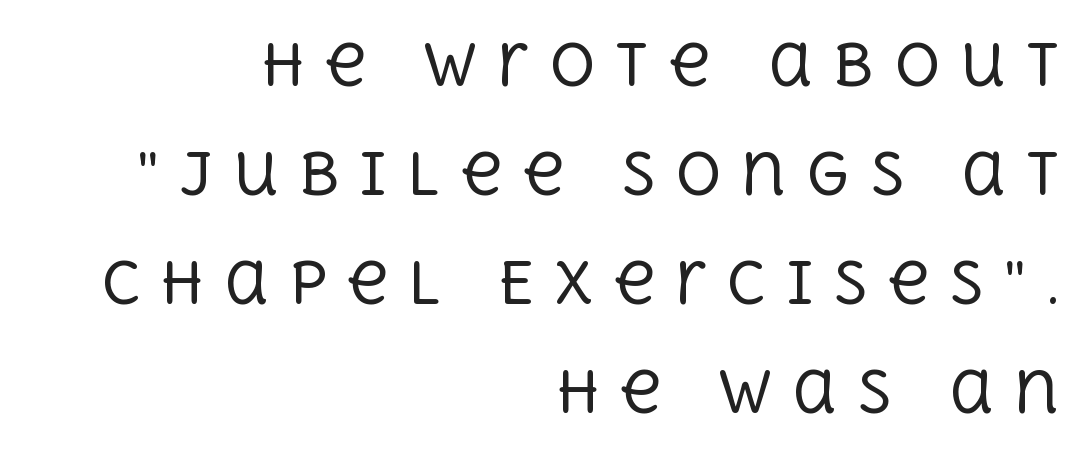
The image shows 57 px regular-weight serif type, upright; set right-aligned, loose line spacing (1.91x), unusually wide letter spacing (+0.34 em), not underlined; a large x-height.
